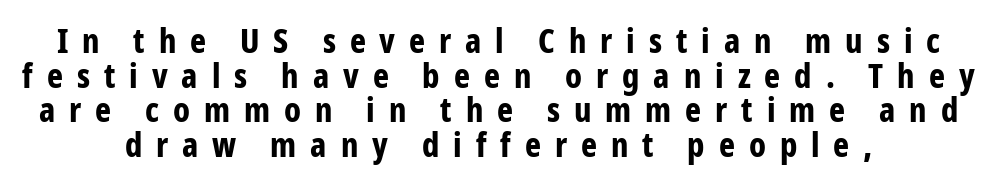
Q: Is the text bold? A: Yes.
Q: Is the text italic (slanted)? A: No, it is upright.
Q: Is the typeface a serif or a sans-serif typeface? A: Sans-serif.
Q: Is the text underlined? A: No.
Q: How is the paragraph aligned? A: Centered.
Q: Is the spacing between letters normal or unusually wide? A: Unusually wide.
Q: Is the spacing between lines tight, normal or loose? A: Tight.
Q: Width (condensed, normal, or wide)? A: Condensed.
Q: Stroke contrast? A: Low.
Q: x-height? A: Medium.
Q: Monospaced? A: No.
